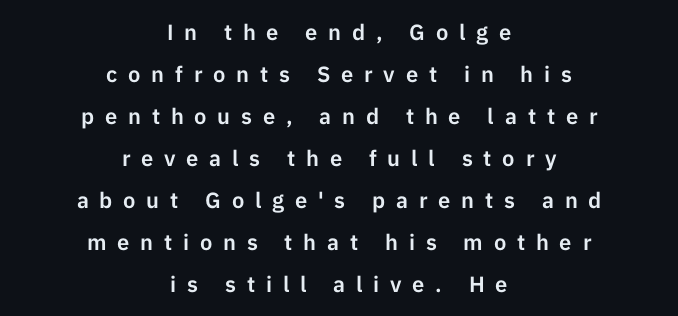
{"italic": "no", "underline": "no", "align": "center", "line_spacing": "loose", "line_spacing_ratio": 1.91, "letter_spacing": "wide", "letter_spacing_em": 0.49, "glyph_px": 22}
